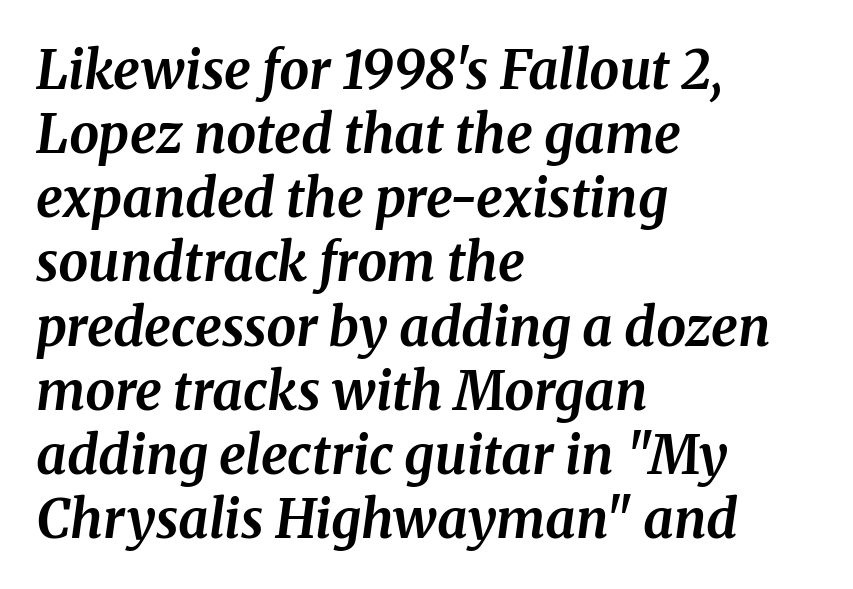
Q: Is the text bold? A: Yes.
Q: Is the text italic (slanted)? A: Yes, it leans right by about 8 degrees.
Q: Is the typeface a serif or a sans-serif typeface? A: Serif.
Q: Is the text underlined? A: No.
Q: How is the paragraph aligned? A: Left-aligned.
Q: Is the spacing between letters normal or unusually wide? A: Normal.
Q: Width (condensed, normal, or wide)? A: Normal.
Q: Stroke contrast? A: Medium.
Q: x-height? A: Medium.
Q: Monospaced? A: No.
